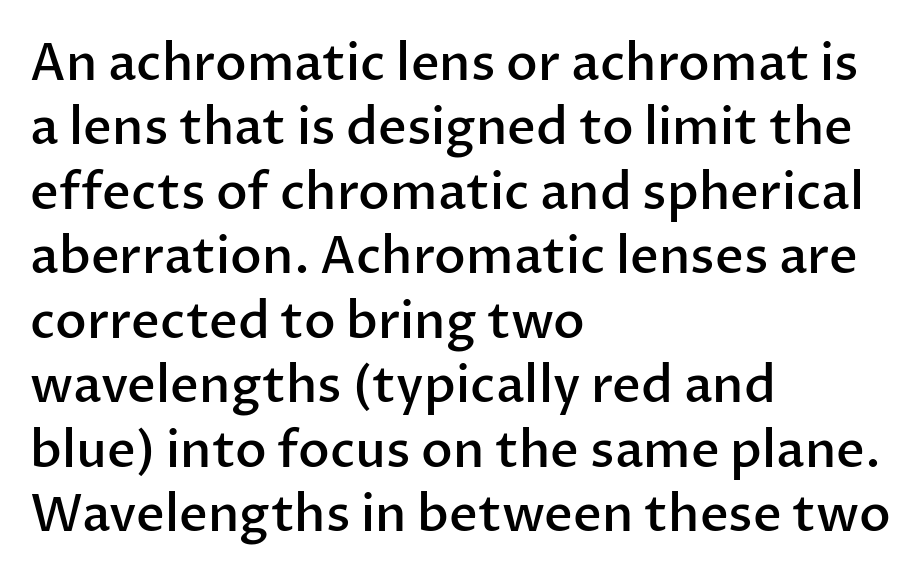
Q: Is the text bold? A: Semi-bold.
Q: Is the text italic (slanted)? A: No, it is upright.
Q: Is the typeface a serif or a sans-serif typeface? A: Sans-serif.
Q: Is the text underlined? A: No.
Q: How is the paragraph aligned? A: Left-aligned.
Q: Is the spacing between letters normal or unusually wide? A: Normal.
Q: Is the spacing between lines tight, normal or loose? A: Normal.
Q: Width (condensed, normal, or wide)? A: Normal.
Q: Stroke contrast? A: Low.
Q: x-height? A: Medium.
Q: Monospaced? A: No.
